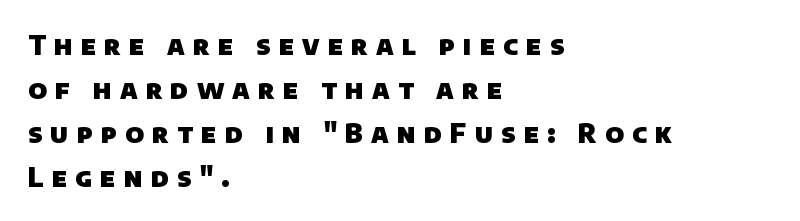
{"bold": "yes", "underline": "no", "align": "left", "line_spacing": "normal", "line_spacing_ratio": 1.69, "letter_spacing": "wide", "letter_spacing_em": 0.31, "glyph_px": 26}
